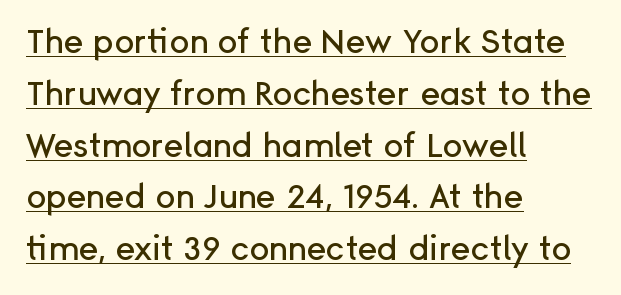
Is there an underline? Yes — a line sits under the letters. Casual observation: everything's shoved over to the left. Letterform terminals end flat and unadorned throughout the passage. Characters remain perfectly vertical along every line.
